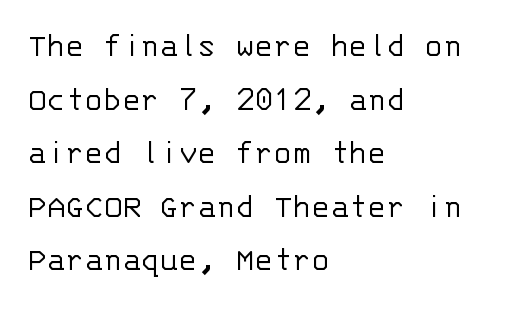
The image shows 35 px light sans-serif type, upright, monospaced; set left-aligned, normal line spacing (1.53x), normal letter spacing, not underlined; low stroke contrast and a large x-height.
